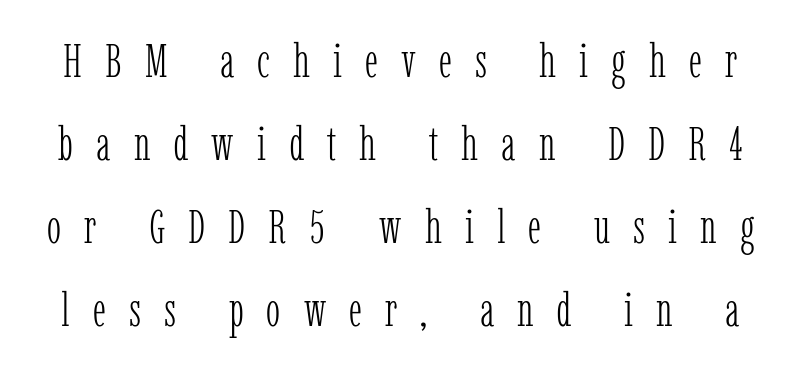
{"serif": "yes", "italic": "no", "bold": "no", "weight": "light", "width": "condensed", "stroke_contrast": "low", "x_height": "medium", "monospaced": "no", "underline": "no", "line_spacing_ratio": 1.73, "letter_spacing": "wide", "letter_spacing_em": 0.48, "glyph_px": 48}
